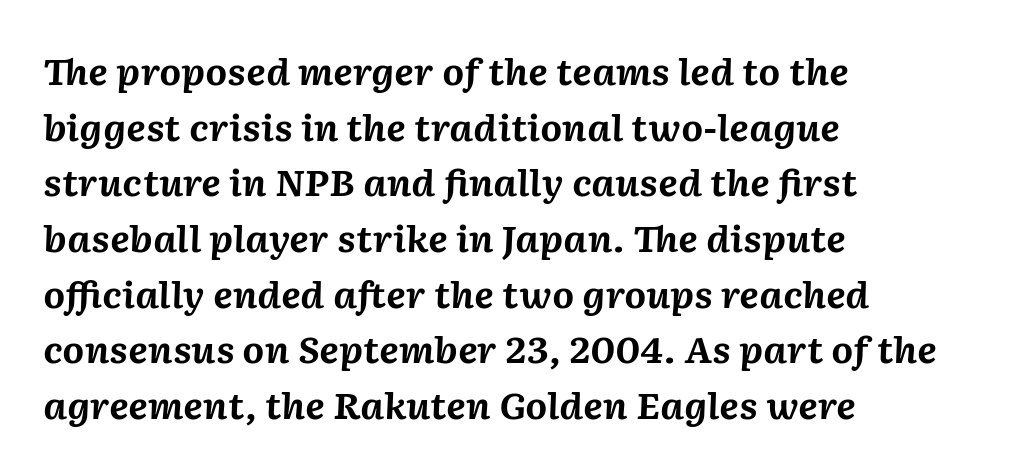
{"italic": "yes", "lean": "right", "slant_degrees": 2, "bold": "yes", "weight": "bold", "width": "normal", "stroke_contrast": "medium", "x_height": "medium", "monospaced": "no", "underline": "no", "align": "left", "line_spacing": "normal", "line_spacing_ratio": 1.59, "letter_spacing": "normal", "letter_spacing_em": 0.0, "glyph_px": 35}
